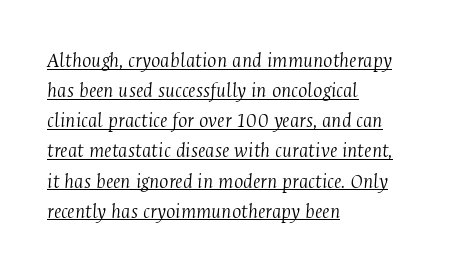
{"italic": "yes", "lean": "right", "slant_degrees": 4, "bold": "no", "underline": "yes", "align": "left", "line_spacing": "normal", "line_spacing_ratio": 1.37, "letter_spacing": "normal", "letter_spacing_em": 0.0, "glyph_px": 22}
